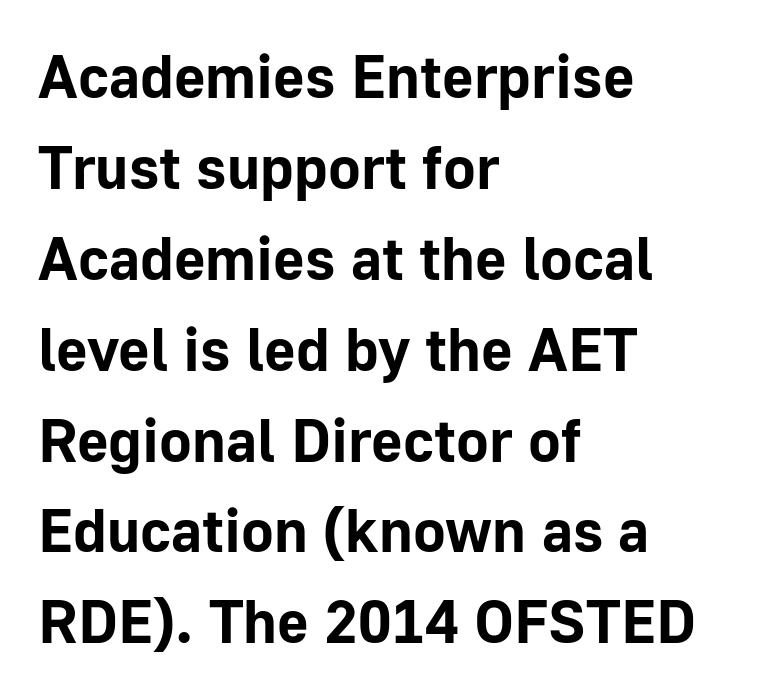
Observe the absence of serifs on each vertical stroke in this sample. The font's upright variant was chosen for this text. Here the designer chose a conventional face with non-uniform glyph widths. Typeset ragged right — the left edge is the straight one. As a designer I'd log this as weight 700, bold.
